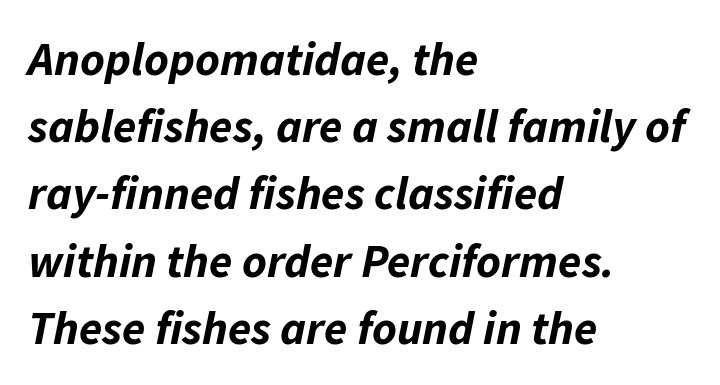
Q: Is the text bold? A: Yes.
Q: Is the text italic (slanted)? A: Yes, it leans right by about 11 degrees.
Q: Is the text underlined? A: No.
Q: How is the paragraph aligned? A: Left-aligned.
Q: Is the spacing between letters normal or unusually wide? A: Normal.
Q: Is the spacing between lines tight, normal or loose? A: Normal.
Q: Width (condensed, normal, or wide)? A: Normal.
Q: Stroke contrast? A: Low.
Q: x-height? A: Medium.
Q: Monospaced? A: No.
